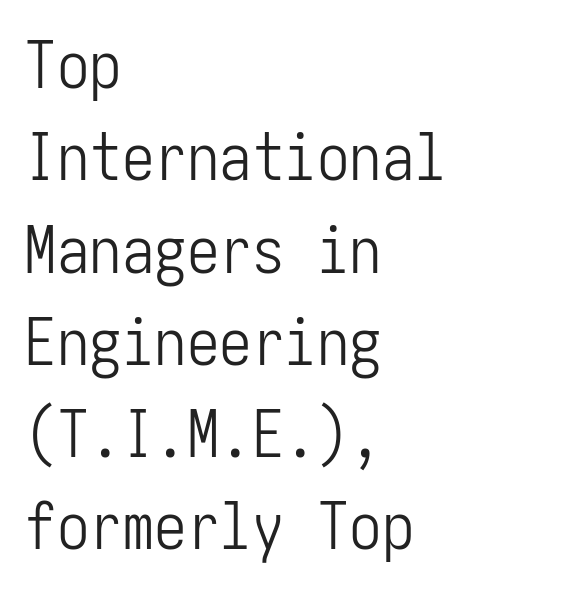
{"serif": "no", "italic": "no", "bold": "no", "weight": "light", "width": "condensed", "stroke_contrast": "low", "x_height": "medium", "underline": "no", "align": "left", "line_spacing": "normal", "line_spacing_ratio": 1.42, "letter_spacing": "normal", "letter_spacing_em": 0.0, "glyph_px": 65}
